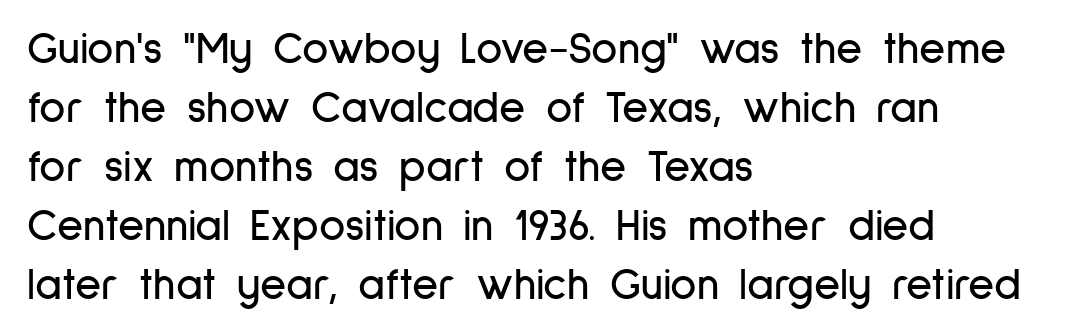
Q: Is the text italic (slanted)? A: No, it is upright.
Q: Is the typeface a serif or a sans-serif typeface? A: Sans-serif.
Q: Is the text underlined? A: No.
Q: How is the paragraph aligned? A: Left-aligned.
Q: Is the spacing between letters normal or unusually wide? A: Normal.
Q: Is the spacing between lines tight, normal or loose? A: Normal.
Q: Width (condensed, normal, or wide)? A: Condensed.
Q: Stroke contrast? A: Low.
Q: x-height? A: Medium.
Q: Monospaced? A: No.
